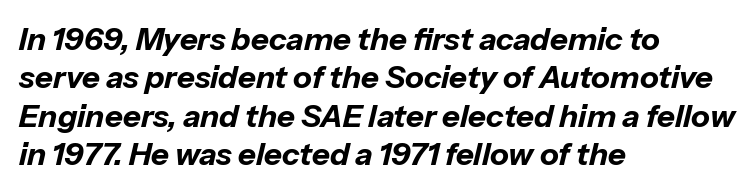
{"italic": "yes", "lean": "right", "slant_degrees": 13, "bold": "yes", "weight": "bold", "width": "normal", "stroke_contrast": "low", "x_height": "medium", "monospaced": "no", "underline": "no", "align": "left", "line_spacing_ratio": 1.24, "letter_spacing": "normal", "letter_spacing_em": 0.0, "glyph_px": 31}
